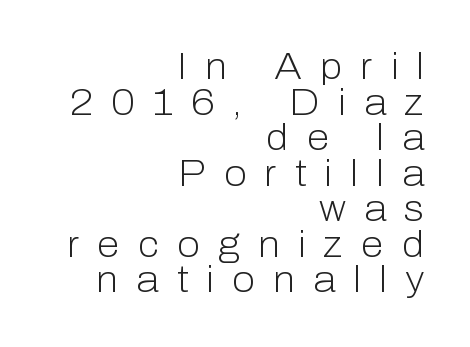
Weight: regular or lighter. Words float on clear page, feet unadorned. Regarding leading, the lines here are crowded together. Serifs: no, the terminals of the letterforms are clean. Character widths vary here, with narrow letters taking less room than wide ones.
